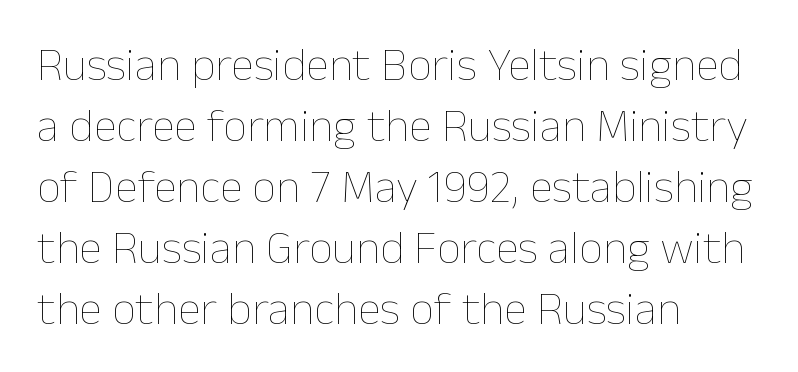
The image shows 47 px thin type, upright; set left-aligned, normal line spacing (1.3x), normal letter spacing, not underlined; low stroke contrast and a medium x-height.
